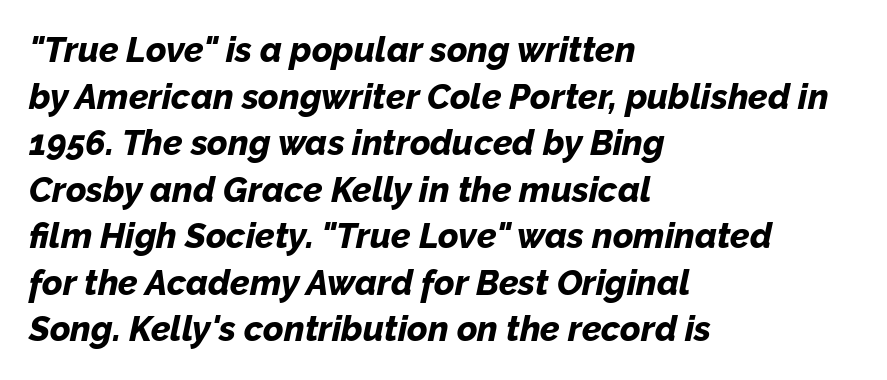
{"italic": "yes", "lean": "right", "slant_degrees": 12, "bold": "yes", "weight": "bold", "width": "normal", "stroke_contrast": "low", "x_height": "medium", "monospaced": "no", "underline": "no", "align": "left", "line_spacing": "normal", "line_spacing_ratio": 1.33, "letter_spacing": "normal", "letter_spacing_em": 0.0, "glyph_px": 35}
